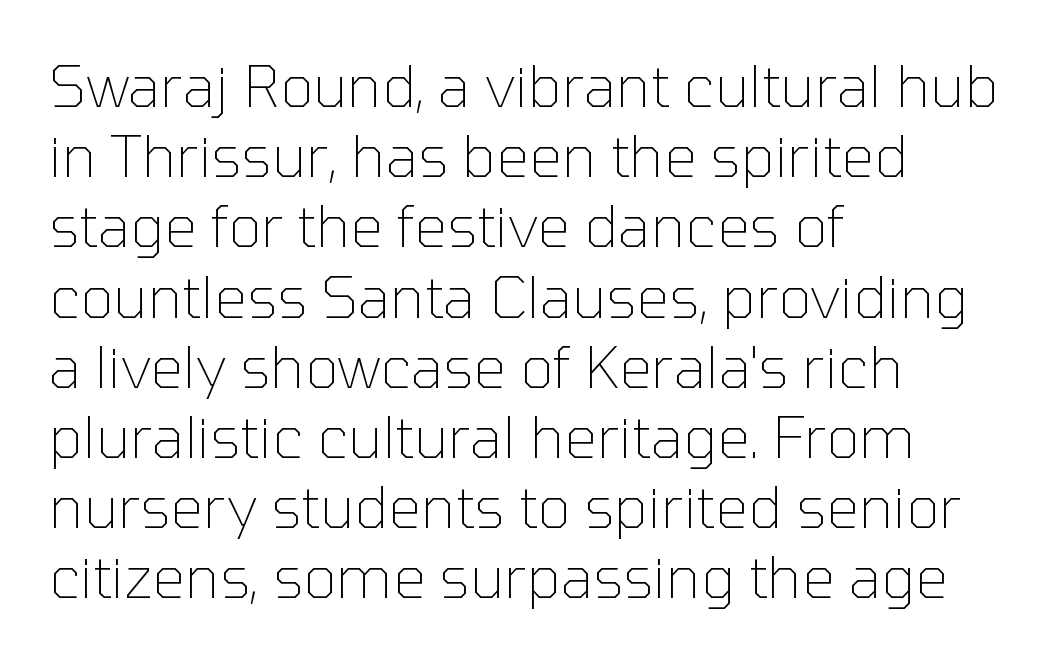
The face used here is proportionally spaced, like ordinary book or web type. The line texture is even and compact thanks to regular tracking. The letters stand upright; this is a roman face. In terms of letterform style, serifs are entirely absent. The strip under each line holds only bare page.
